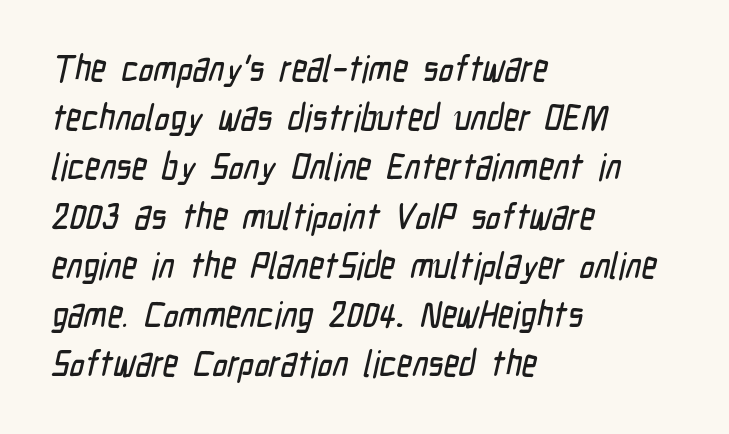
The image shows 37 px condensed sans-serif type; set left-aligned, normal line spacing (1.33x), normal letter spacing, not underlined; low stroke contrast and a medium x-height.
